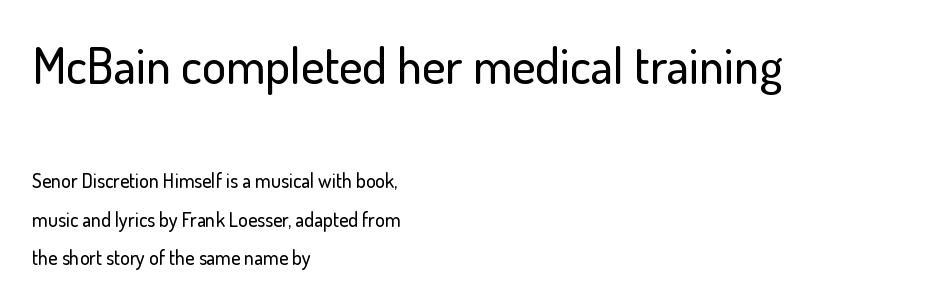
The image shows 50 px sans-serif type, upright; set left-aligned, loose line spacing (1.91x), normal letter spacing, not underlined; the first (top) block is 2.5x larger; low stroke contrast and a small x-height.
